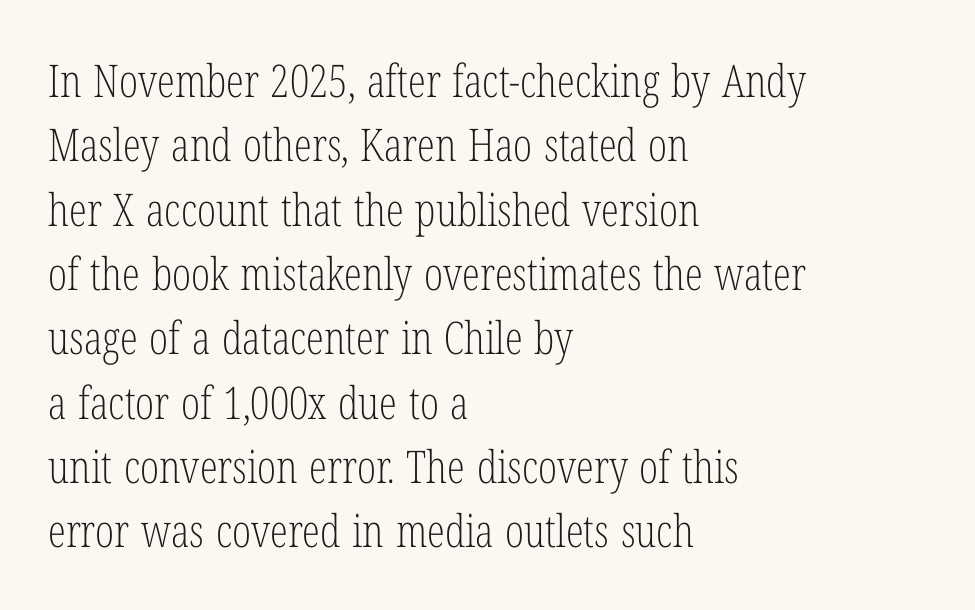
Q: Is the text bold? A: No.
Q: Is the text italic (slanted)? A: No, it is upright.
Q: Is the typeface a serif or a sans-serif typeface? A: Serif.
Q: Is the text underlined? A: No.
Q: How is the paragraph aligned? A: Left-aligned.
Q: Is the spacing between letters normal or unusually wide? A: Normal.
Q: Is the spacing between lines tight, normal or loose? A: Normal.
Q: Width (condensed, normal, or wide)? A: Condensed.
Q: Stroke contrast? A: Low.
Q: x-height? A: Medium.
Q: Monospaced? A: No.
